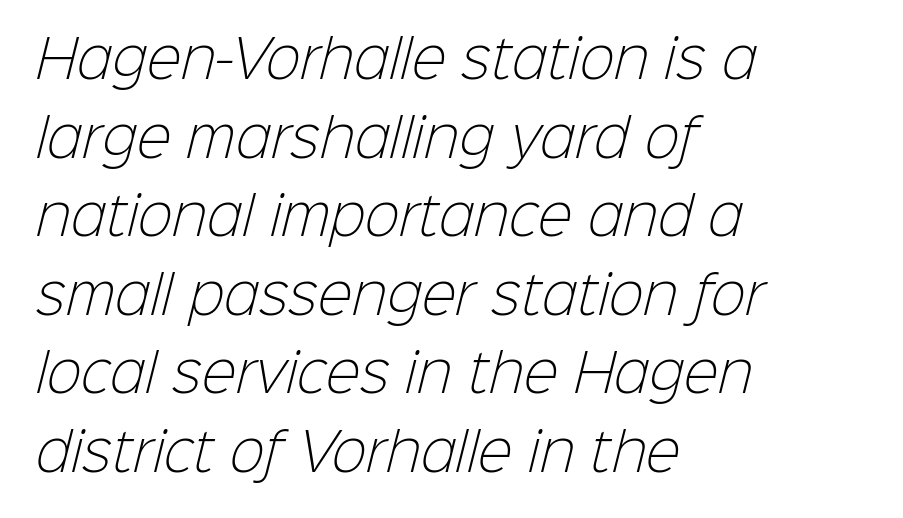
Q: Is the text bold? A: No.
Q: Is the typeface a serif or a sans-serif typeface? A: Sans-serif.
Q: Is the text underlined? A: No.
Q: How is the paragraph aligned? A: Left-aligned.
Q: Is the spacing between letters normal or unusually wide? A: Normal.
Q: Is the spacing between lines tight, normal or loose? A: Normal.
Q: Width (condensed, normal, or wide)? A: Normal.
Q: Stroke contrast? A: Low.
Q: x-height? A: Medium.
Q: Monospaced? A: No.
